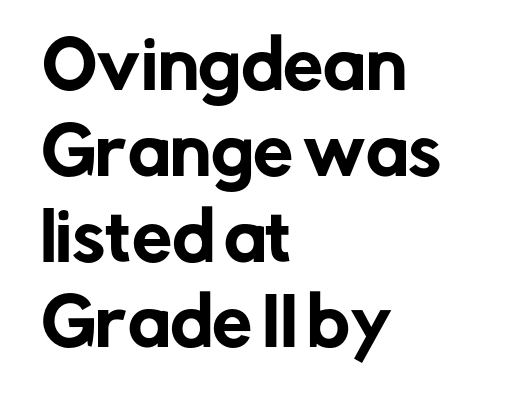
{"serif": "no", "italic": "no", "width": "normal", "stroke_contrast": "low", "x_height": "medium", "monospaced": "no", "underline": "no", "align": "left", "line_spacing": "normal", "line_spacing_ratio": 1.34, "letter_spacing": "normal", "letter_spacing_em": 0.0, "glyph_px": 64}
